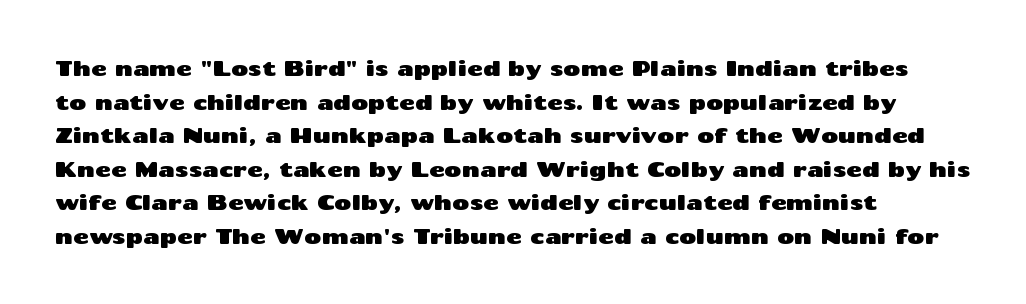
Between one letter and the next there's only the usual sliver of space. The baseline area is clear. Vertically, the passage feels balanced, rows spaced as you'd expect. This sample is left-justified, so line endings fall wherever the words run out.
